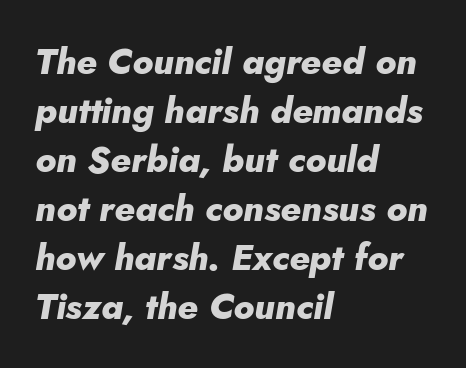
Clear beneath every line of the passage. In terms of letterspacing, this is plain default setting. Caption: bold face, heavy strokes. It's the slanting kind of type.
